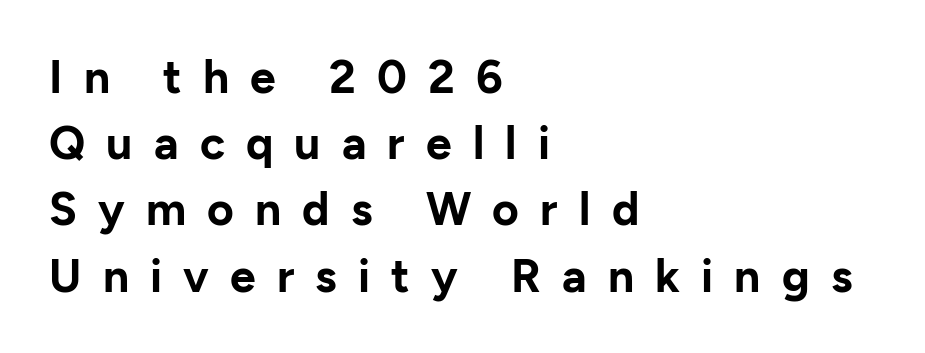
The image shows 46 px bold sans-serif type, upright; set left-aligned, normal line spacing (1.44x), unusually wide letter spacing (+0.46 em), not underlined; low stroke contrast and a medium x-height.
